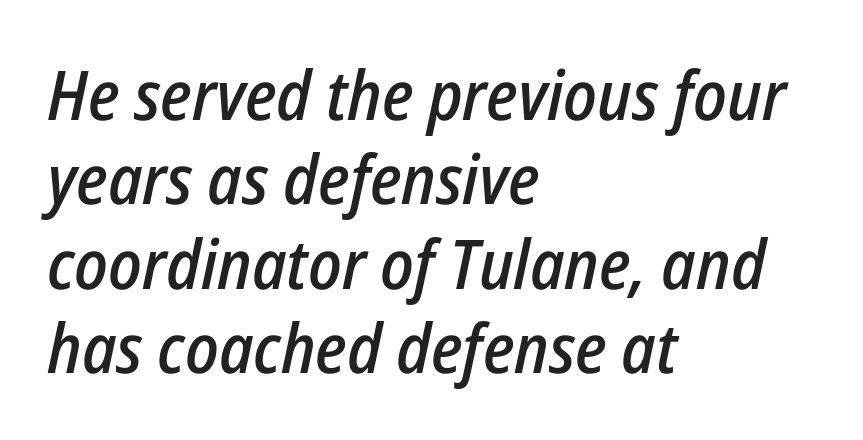
Q: Is the text bold? A: Semi-bold.
Q: Is the text italic (slanted)? A: Yes, it leans right by about 12 degrees.
Q: Is the text underlined? A: No.
Q: How is the paragraph aligned? A: Left-aligned.
Q: Is the spacing between letters normal or unusually wide? A: Normal.
Q: Width (condensed, normal, or wide)? A: Condensed.
Q: Stroke contrast? A: Low.
Q: x-height? A: Medium.
Q: Monospaced? A: No.
